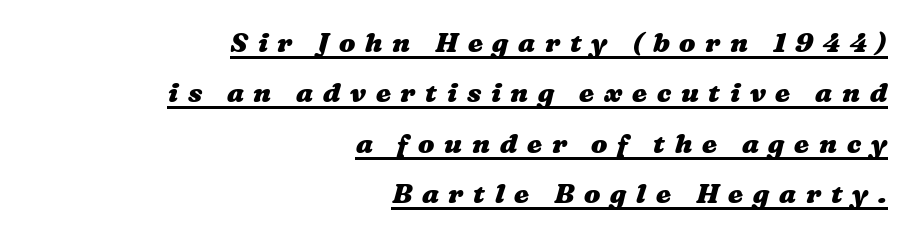
A flush-right, rag-left setting is used for this passage. Every letter is thick-stroked: bold, no question. Every word sits above its own underline. Characters follow at a spacing far wider than the type designer built in.
